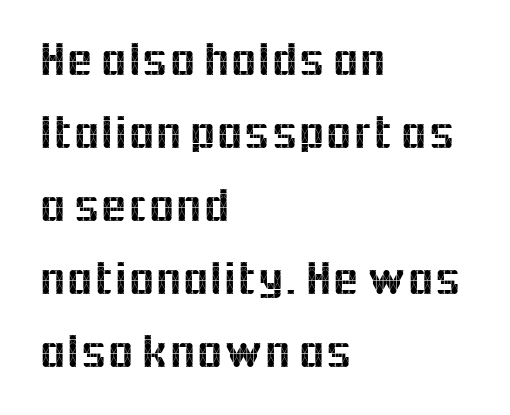
Honestly, the row spacing looks completely unremarkable. The lines are quadded left. No feet cap the strokes, marking this as sans-serif type. Tracking here is standard; glyphs follow each other at the usual distance. Here the designer chose a conventional face with non-uniform glyph widths.
